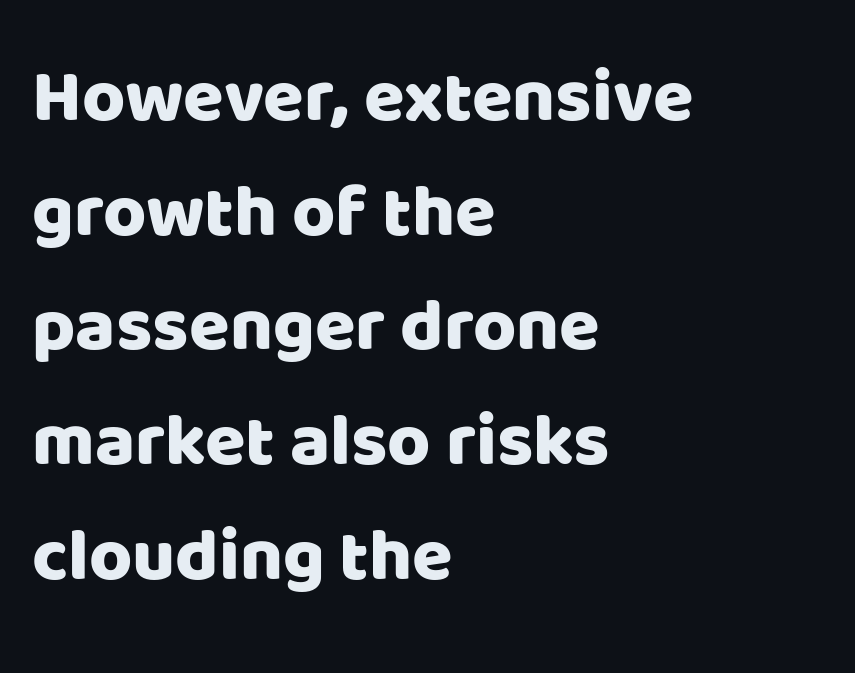
The image shows 74 px sans-serif type, upright; set left-aligned, normal line spacing (1.55x), normal letter spacing, not underlined; low stroke contrast and a large x-height.
